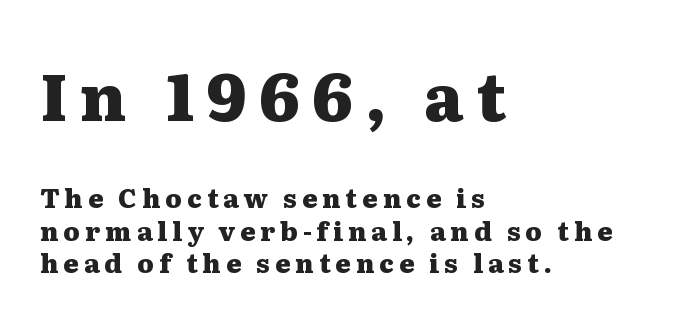
The image shows 66 px heavy, wide serif type, upright; set left-aligned, normal line spacing (1.26x), not underlined; the first (top) block is 2.54x larger; medium stroke contrast and a medium x-height.
